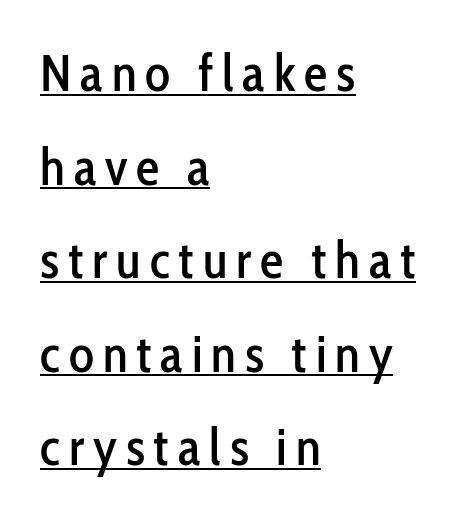
The image shows 52 px condensed sans-serif type, upright; set left-aligned, line spacing 1.8x, underlined; low stroke contrast and a medium x-height.
